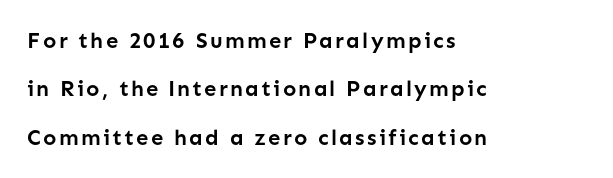
The image shows 22 px bold type, upright; set left-aligned, loose line spacing (2.2x), not underlined.
